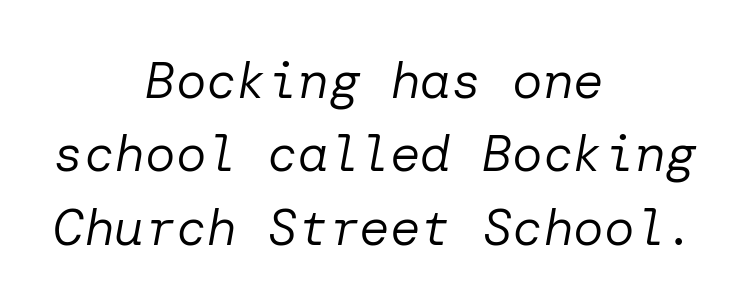
Q: Is the text bold? A: No.
Q: Is the text italic (slanted)? A: Yes, it leans right by about 10 degrees.
Q: Is the text underlined? A: No.
Q: How is the paragraph aligned? A: Centered.
Q: Is the spacing between letters normal or unusually wide? A: Normal.
Q: Is the spacing between lines tight, normal or loose? A: Normal.
Q: Width (condensed, normal, or wide)? A: Normal.
Q: Stroke contrast? A: Low.
Q: x-height? A: Medium.
